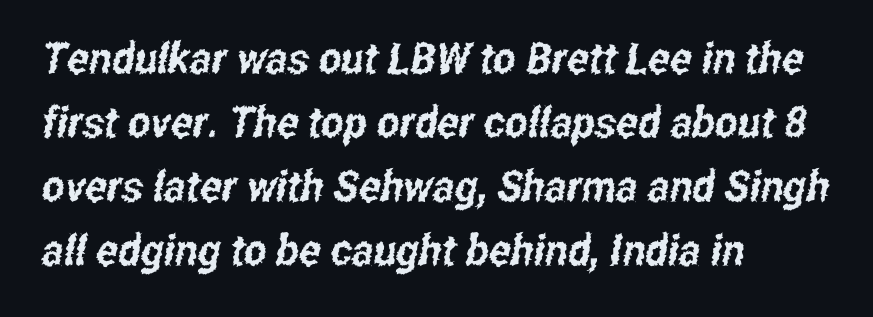
The image shows 43 px condensed sans-serif type; set left-aligned, normal line spacing (1.49x), normal letter spacing, not underlined; low stroke contrast and a medium x-height.
